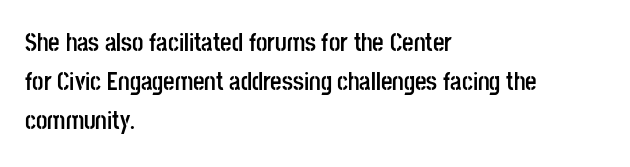
{"italic": "no", "bold": "yes", "underline": "no", "align": "left", "line_spacing": "normal", "line_spacing_ratio": 1.57, "letter_spacing": "normal", "letter_spacing_em": 0.0, "glyph_px": 25}
